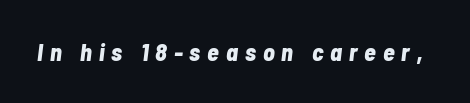
Q: Is the text bold? A: Yes.
Q: Is the text italic (slanted)? A: Yes, it leans right by about 7 degrees.
Q: Is the text underlined? A: No.
Q: Is the spacing between letters normal or unusually wide? A: Unusually wide.
